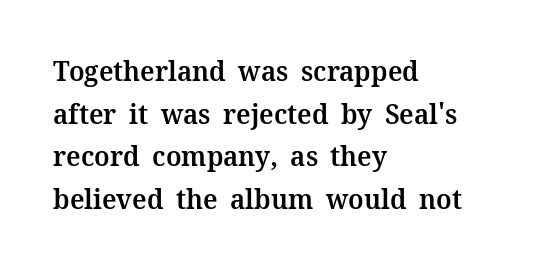
Note the varied advance widths — an 'i' is clearly narrower than an 'm'. The passage shown is semibold, sitting just below true bold. Lines of text with bare space underneath. Does extra space separate the letters? No, they use regular spacing.
